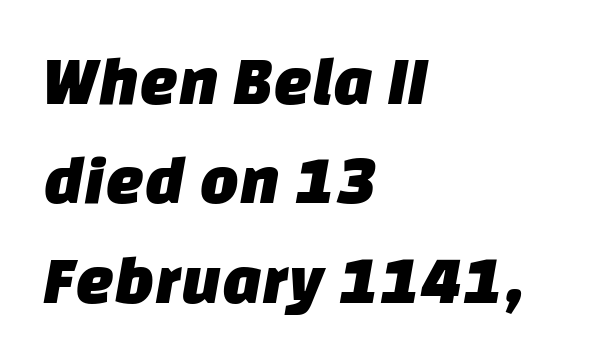
The image shows 69 px sans-serif type; set left-aligned, normal line spacing (1.44x), normal letter spacing, not underlined; low stroke contrast and a large x-height.
